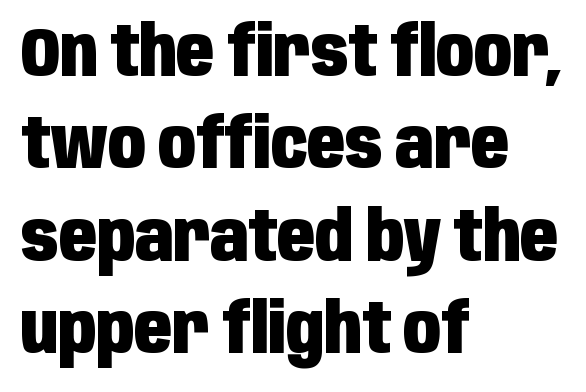
Are there feet on the stems? There aren't — it's a sans. Style check: upright. Nobody touched the tracking dial on this one. Leading matches the norm, producing a regular column. A typesetter would call this proportional, since set widths differ per character. Bold? Absolutely — the strokes are thick and heavy.
